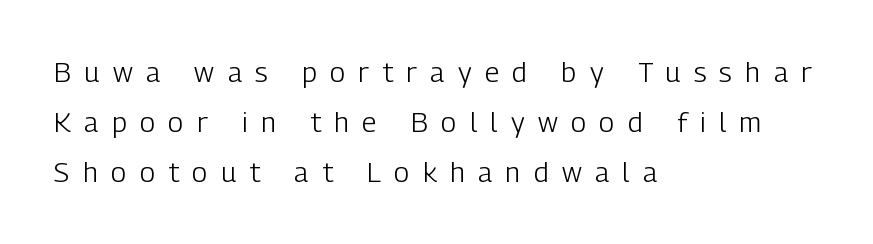
This sample uses an upright cut, with every glyph sitting square on the baseline. A light-to-regular cut is what we see here. This rendering widens character spacing well past its baseline value. In terms of letterform style, serifs are entirely absent. The glyphs are unaccompanied by any horizontal stroke below them. Looks like regular typesetting: each glyph gets only the width it needs.
